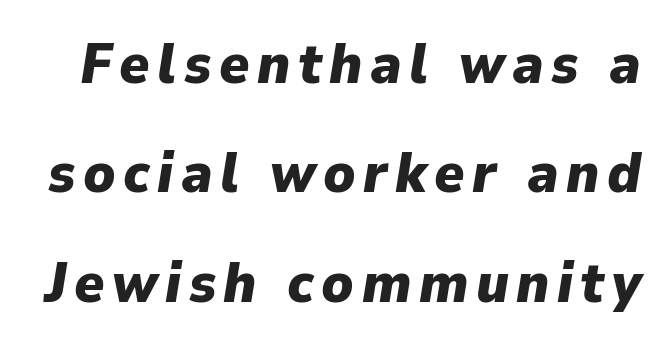
The image shows 57 px heavy type, italic (leaning right); set loose line spacing (1.92x), not underlined; low stroke contrast and a medium x-height.
